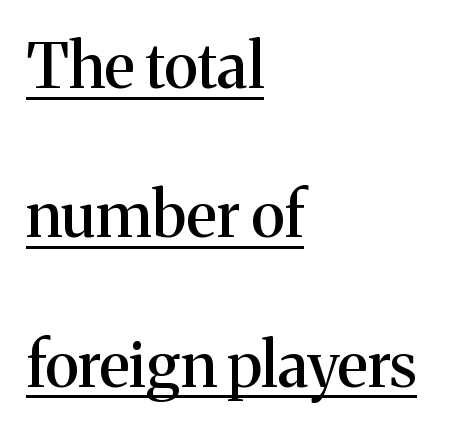
{"serif": "yes", "italic": "no", "width": "normal", "stroke_contrast": "medium", "x_height": "medium", "monospaced": "no", "underline": "yes", "align": "left", "line_spacing": "loose", "line_spacing_ratio": 2.37, "letter_spacing": "normal", "letter_spacing_em": 0.0, "glyph_px": 63}
